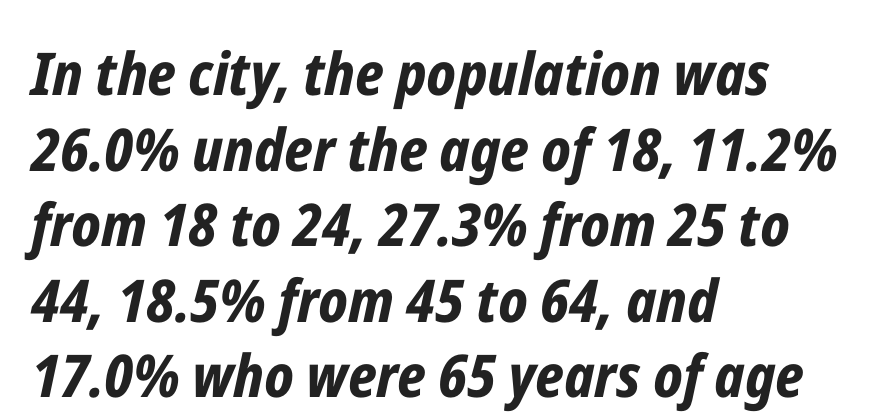
{"italic": "yes", "lean": "right", "slant_degrees": 12, "bold": "yes", "weight": "bold", "width": "condensed", "stroke_contrast": "low", "x_height": "medium", "monospaced": "no", "underline": "no", "align": "left", "line_spacing": "normal", "line_spacing_ratio": 1.28, "letter_spacing": "normal", "letter_spacing_em": 0.0, "glyph_px": 59}
